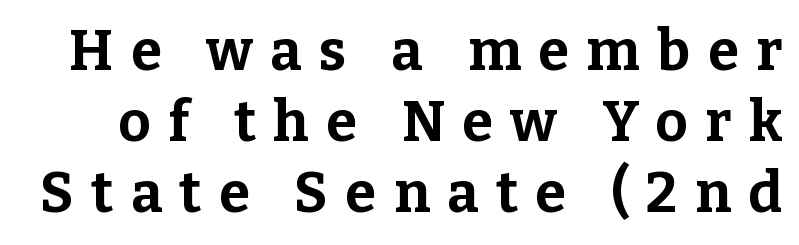
{"serif": "yes", "italic": "no", "bold": "yes", "weight": "bold", "width": "normal", "stroke_contrast": "low", "x_height": "medium", "monospaced": "no", "underline": "no", "line_spacing": "normal", "line_spacing_ratio": 1.27, "letter_spacing": "wide", "letter_spacing_em": 0.31, "glyph_px": 56}
